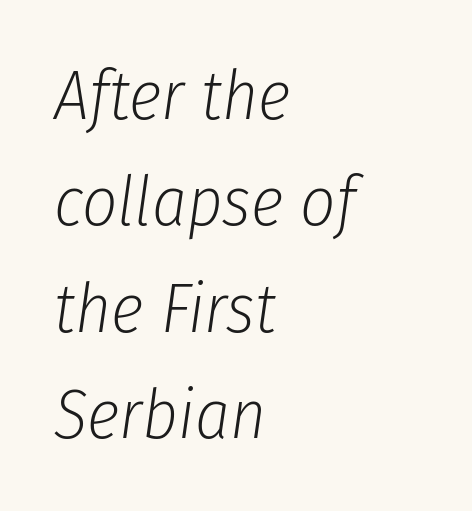
The image shows 69 px light, condensed type, italic (leaning right); set left-aligned, normal line spacing (1.54x), normal letter spacing, not underlined; low stroke contrast and a medium x-height.
